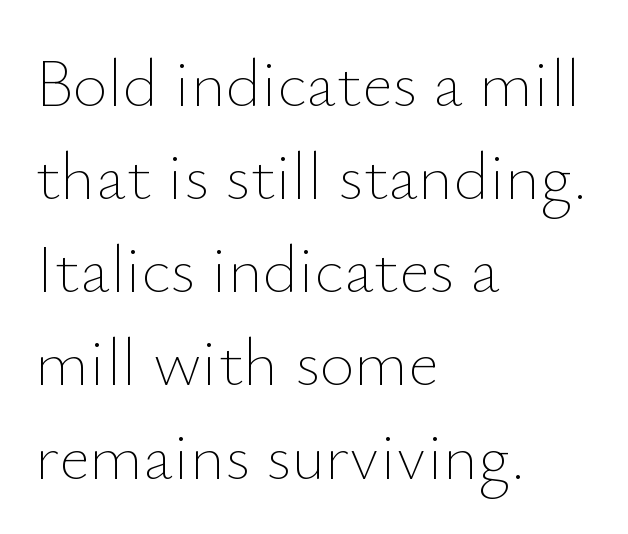
Is there any slant? The stems are plumb. The rows are spaced the way most documents space them. Tracking value appears to be zero — textbook default spacing. Each letter keeps its own natural width here, so spacing adapts to shape.
